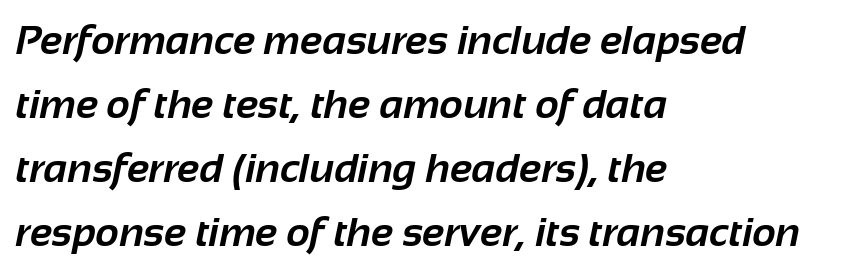
Underline: absent. Letter spacing: default. Each line starts at the same left margin while the right side varies. Proportional: the letters do not fall into vertical columns.
